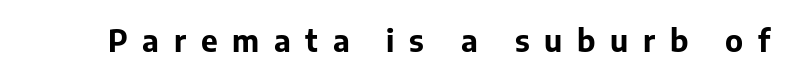
{"serif": "no", "italic": "no", "bold": "yes", "weight": "bold", "width": "normal", "stroke_contrast": "low", "x_height": "medium", "monospaced": "no", "underline": "no", "letter_spacing": "wide", "letter_spacing_em": 0.49, "glyph_px": 30}
